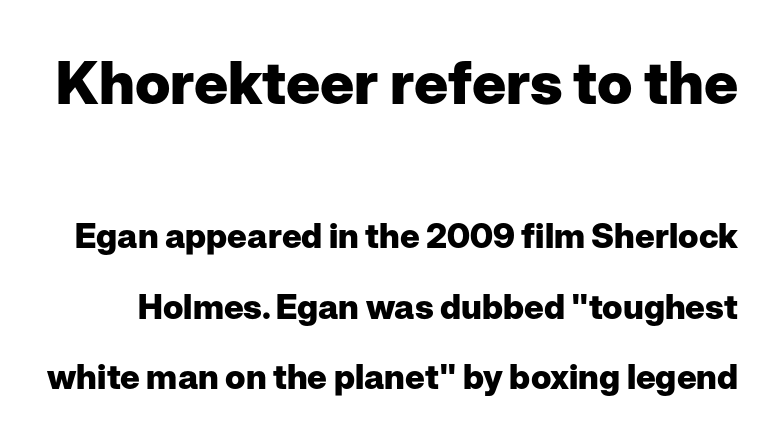
Q: Is the text bold? A: Yes.
Q: Is the text italic (slanted)? A: No, it is upright.
Q: Is the typeface a serif or a sans-serif typeface? A: Sans-serif.
Q: Is the text underlined? A: No.
Q: Is the spacing between letters normal or unusually wide? A: Normal.
Q: Is the spacing between lines tight, normal or loose? A: Loose.
Q: Which block of text is set in a larger size, the first (top) or the second (bottom)? A: The first (top) one.
Q: Width (condensed, normal, or wide)? A: Normal.
Q: Stroke contrast? A: Low.
Q: x-height? A: Medium.
Q: Monospaced? A: No.
